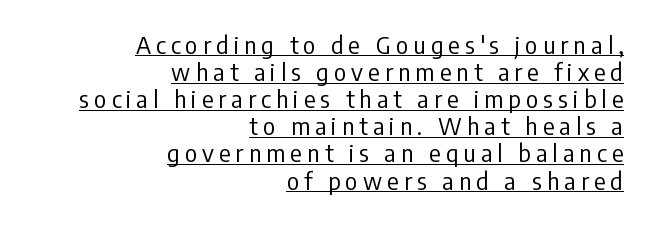
Q: Is the text bold? A: No.
Q: Is the text italic (slanted)? A: No, it is upright.
Q: Is the text underlined? A: Yes.
Q: How is the paragraph aligned? A: Right-aligned.
Q: Is the spacing between letters normal or unusually wide? A: Unusually wide.
Q: Is the spacing between lines tight, normal or loose? A: Tight.
